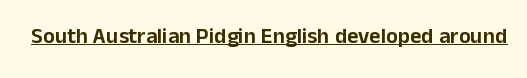
Compared with typical body copy, the letter spacing here is the same. Honestly, the underline is the first thing you notice here. No italicization has been applied; the sample stays upright.
